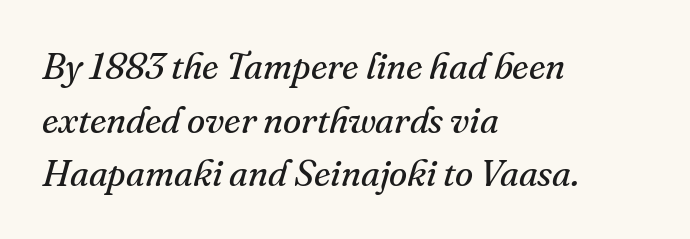
{"serif": "yes", "italic": "yes", "lean": "right", "slant_degrees": 16, "bold": "no", "weight": "regular", "width": "normal", "stroke_contrast": "medium", "x_height": "small", "monospaced": "no", "underline": "no", "align": "left", "line_spacing": "normal", "line_spacing_ratio": 1.45, "letter_spacing": "normal", "letter_spacing_em": 0.0, "glyph_px": 37}
